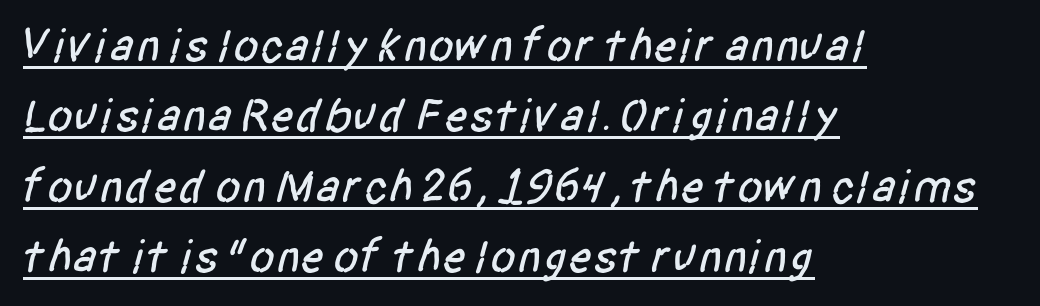
The image shows 47 px condensed sans-serif type; set left-aligned, normal line spacing (1.5x), normal letter spacing, underlined; low stroke contrast and a large x-height.
